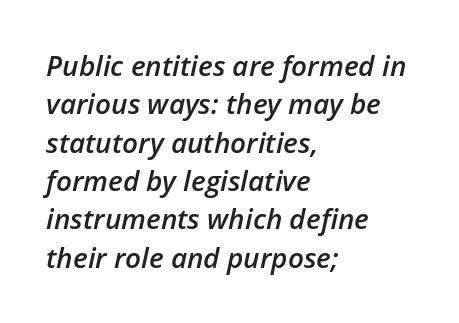
{"italic": "yes", "lean": "right", "slant_degrees": 12, "bold": "semi", "weight": "semibold", "width": "normal", "stroke_contrast": "low", "x_height": "medium", "monospaced": "no", "underline": "no", "align": "left", "line_spacing": "normal", "line_spacing_ratio": 1.37, "letter_spacing": "normal", "letter_spacing_em": 0.0, "glyph_px": 28}
